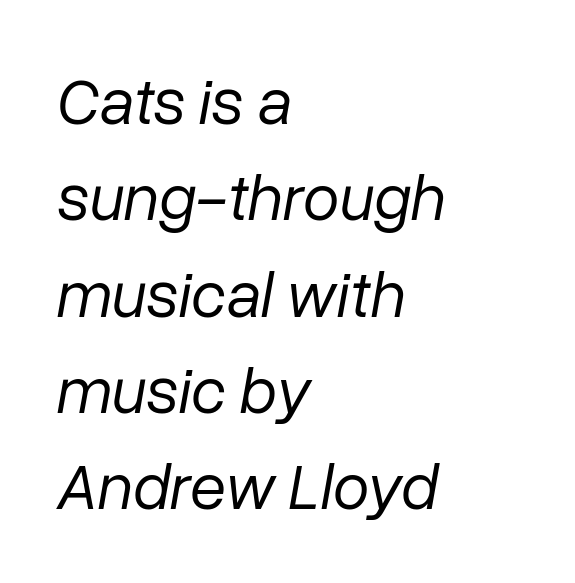
The image shows 66 px regular-weight type, italic (leaning right); set left-aligned, normal line spacing (1.46x), normal letter spacing, not underlined; low stroke contrast and a medium x-height.
